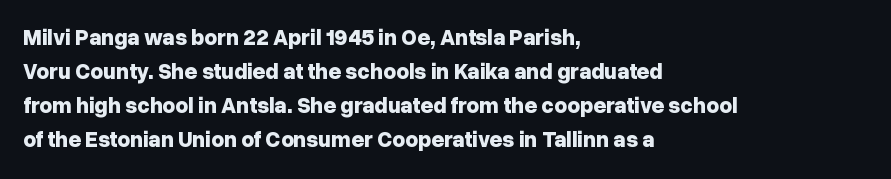
{"italic": "no", "bold": "yes", "underline": "no", "align": "left", "line_spacing": "normal", "line_spacing_ratio": 1.55, "letter_spacing": "normal", "letter_spacing_em": 0.0, "glyph_px": 22}
